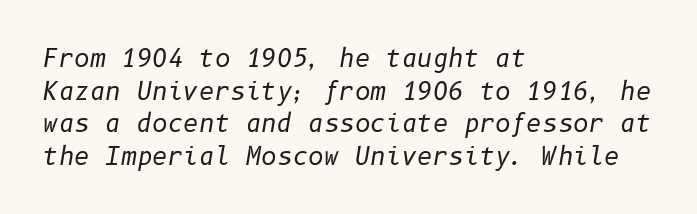
Descenders hang freely into open space. Notice how the passage keeps a crisp vertical edge on the left only. The letterforms sit at book weight or below. Students, note that the glyphs here touch the page at normal intervals. When letters slant like this, we call the style italic. Is there much room between lines? A standard amount, neither cramped nor airy.
